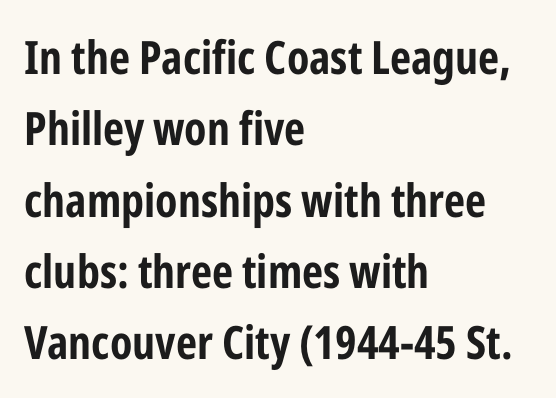
The image shows 46 px bold, condensed sans-serif type, upright; set left-aligned, normal line spacing (1.55x), normal letter spacing, not underlined; low stroke contrast and a medium x-height.
